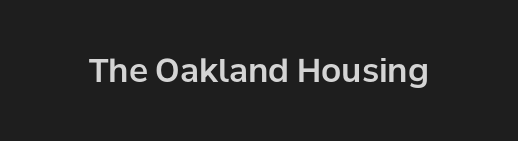
{"serif": "no", "italic": "no", "width": "normal", "stroke_contrast": "low", "x_height": "medium", "monospaced": "no", "underline": "no", "letter_spacing": "normal", "letter_spacing_em": 0.0, "glyph_px": 32}
